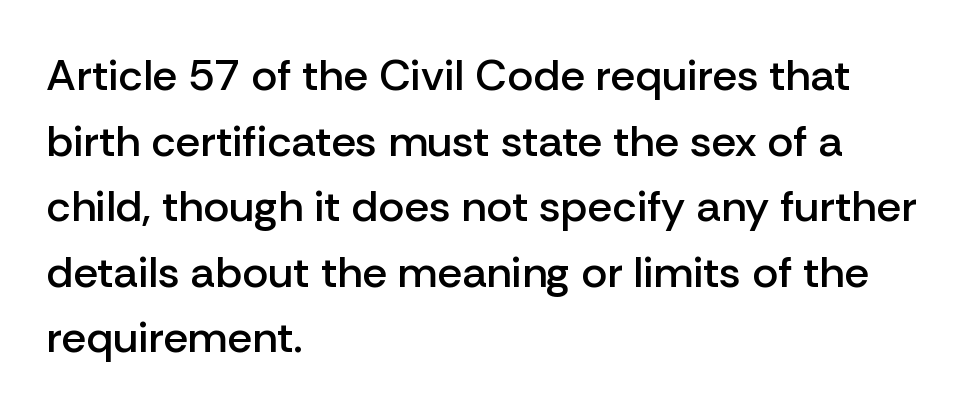
{"serif": "no", "italic": "no", "bold": "semi", "weight": "semibold", "width": "normal", "stroke_contrast": "low", "x_height": "medium", "monospaced": "no", "underline": "no", "align": "left", "line_spacing": "normal", "line_spacing_ratio": 1.49, "letter_spacing": "normal", "letter_spacing_em": 0.0, "glyph_px": 44}
